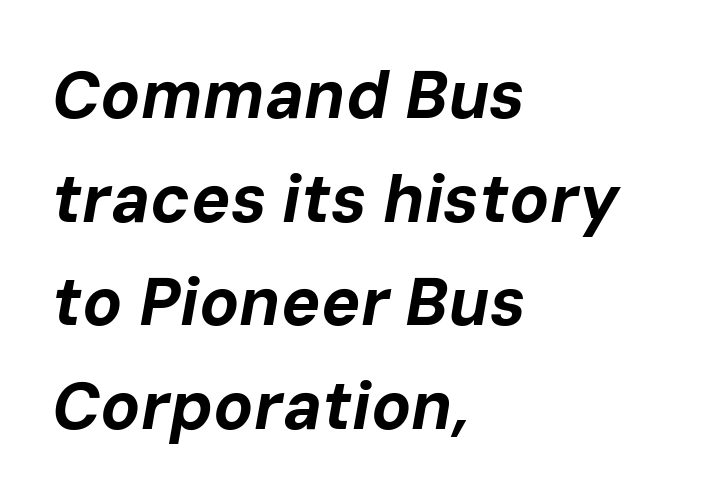
Q: Is the text bold? A: Yes.
Q: Is the text italic (slanted)? A: Yes, it leans right by about 10 degrees.
Q: Is the text underlined? A: No.
Q: How is the paragraph aligned? A: Left-aligned.
Q: Is the spacing between letters normal or unusually wide? A: Normal.
Q: Is the spacing between lines tight, normal or loose? A: Normal.
Q: Width (condensed, normal, or wide)? A: Normal.
Q: Stroke contrast? A: Low.
Q: x-height? A: Medium.
Q: Monospaced? A: No.
